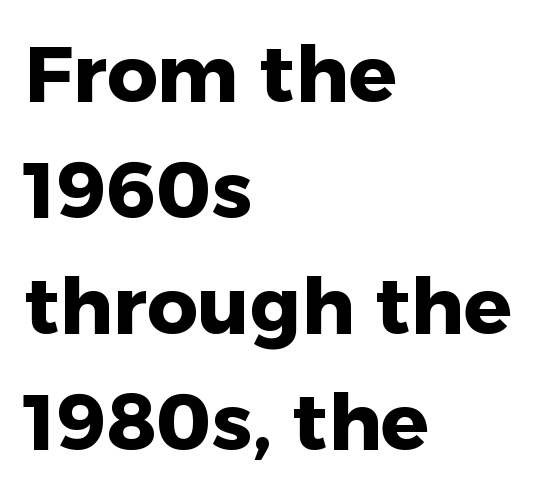
Rule under the text: the space is simply empty. The face used here is rendered with its standard letterfit. Regular leading. A classic flush-left, rag-right setting is used for this passage.
